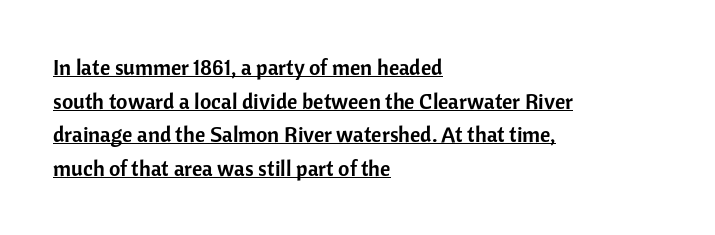
{"italic": "no", "underline": "yes", "align": "left", "line_spacing": "normal", "line_spacing_ratio": 1.53, "letter_spacing": "normal", "letter_spacing_em": 0.0, "glyph_px": 22}
